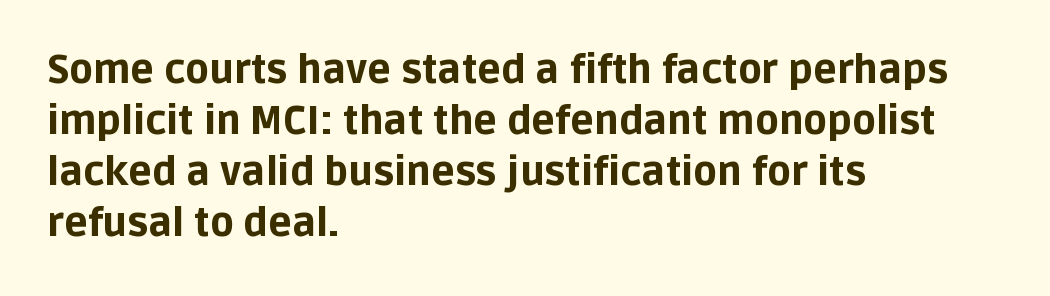
{"serif": "no", "italic": "no", "bold": "yes", "weight": "bold", "width": "normal", "stroke_contrast": "low", "x_height": "large", "monospaced": "no", "underline": "no", "align": "left", "line_spacing": "normal", "line_spacing_ratio": 1.31, "letter_spacing": "normal", "letter_spacing_em": 0.0, "glyph_px": 39}
